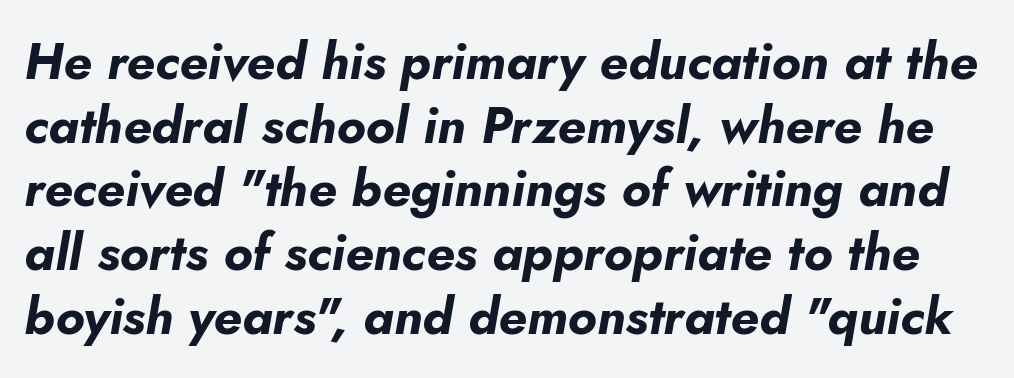
The image shows 51 px bold type, italic (leaning right); set normal line spacing (1.25x), normal letter spacing, not underlined; low stroke contrast and a small x-height.
